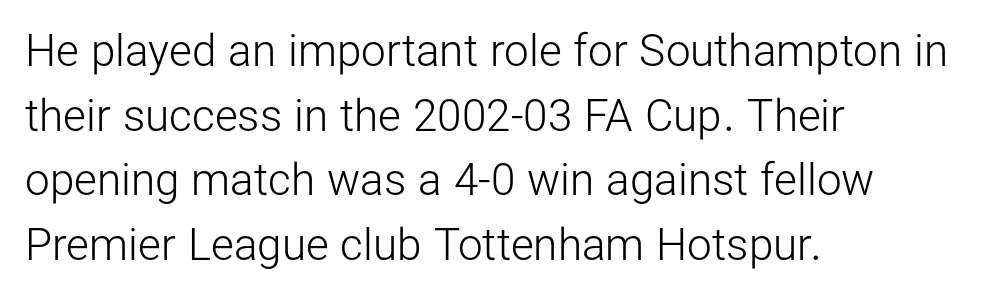
The image shows 44 px light sans-serif type, upright; set left-aligned, normal line spacing (1.47x), normal letter spacing, not underlined; low stroke contrast and a medium x-height.
